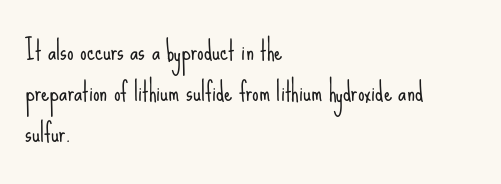
{"italic": "no", "bold": "no", "underline": "no", "align": "left", "line_spacing": "normal", "line_spacing_ratio": 1.57, "letter_spacing": "normal", "letter_spacing_em": 0.0, "glyph_px": 26}
